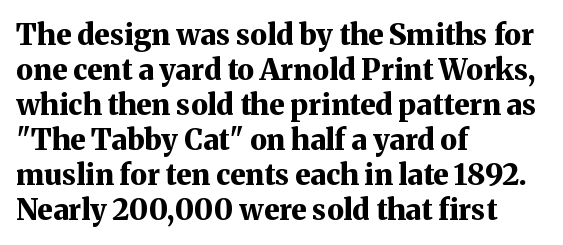
The image shows 29 px bold serif type, upright; set left-aligned, line spacing 1.21x, normal letter spacing, not underlined; medium stroke contrast and a medium x-height.
